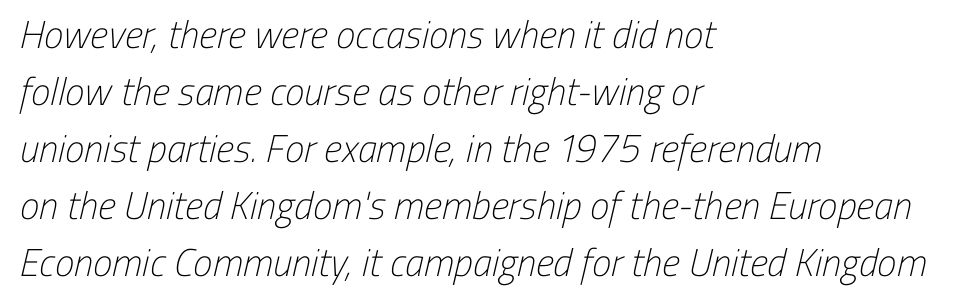
{"serif": "no", "bold": "no", "weight": "light", "width": "condensed", "stroke_contrast": "low", "x_height": "medium", "monospaced": "no", "underline": "no", "align": "left", "line_spacing": "normal", "line_spacing_ratio": 1.46, "letter_spacing": "normal", "letter_spacing_em": 0.0, "glyph_px": 39}
